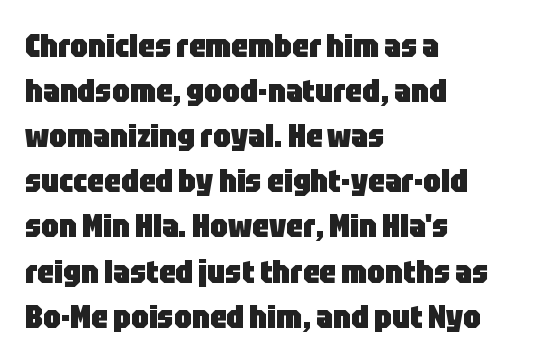
The ragged edge is on the right, which tells us the setting is flush left. Leading: standard. The face used here is a sans, in the tradition of grotesques and geometrics. Between one letter and the next there's only the usual sliver of space. A typesetter would mark this as roman, not italic. Proportional: the letters do not fall into vertical columns.
